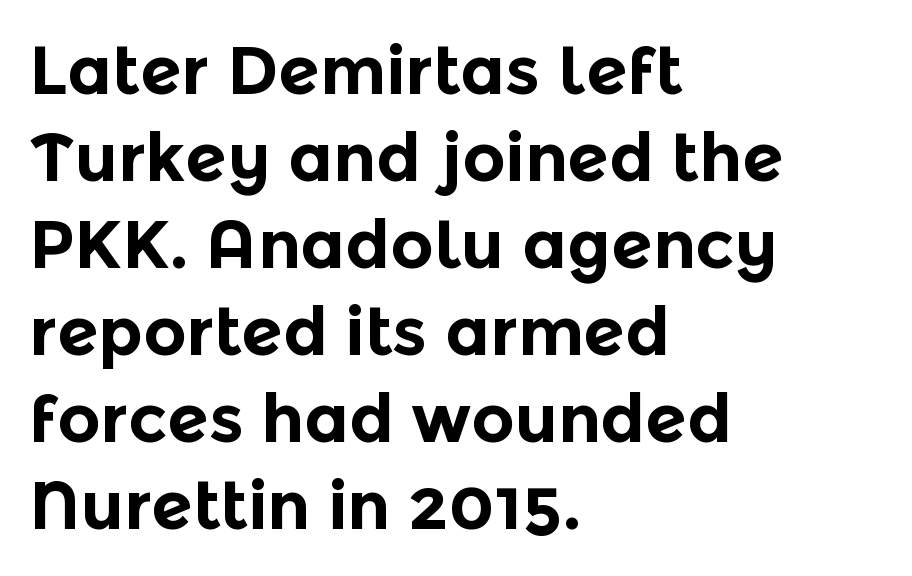
The image shows 67 px bold sans-serif type, upright; set left-aligned, normal line spacing (1.3x), normal letter spacing, not underlined; a medium x-height.
